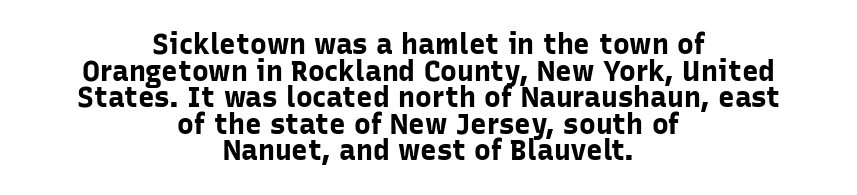
Q: Is the text bold? A: Yes.
Q: Is the text italic (slanted)? A: No, it is upright.
Q: Is the typeface a serif or a sans-serif typeface? A: Sans-serif.
Q: Is the text underlined? A: No.
Q: How is the paragraph aligned? A: Centered.
Q: Is the spacing between letters normal or unusually wide? A: Normal.
Q: Is the spacing between lines tight, normal or loose? A: Tight.
Q: Width (condensed, normal, or wide)? A: Normal.
Q: Stroke contrast? A: Low.
Q: x-height? A: Medium.
Q: Monospaced? A: No.
